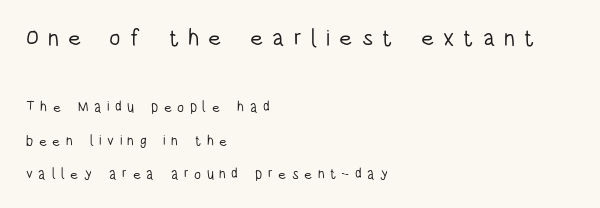
{"italic": "no", "bold": "no", "underline": "no", "align": "left", "line_spacing": "loose", "line_spacing_ratio": 2.39, "letter_spacing": "wide", "letter_spacing_em": 0.39, "larger_block": "first", "size_ratio": 1.64, "glyph_px": 23}
